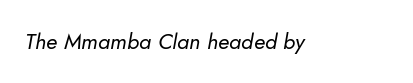
Q: Is the text bold? A: No.
Q: Is the text underlined? A: No.
Q: Is the spacing between letters normal or unusually wide? A: Normal.
